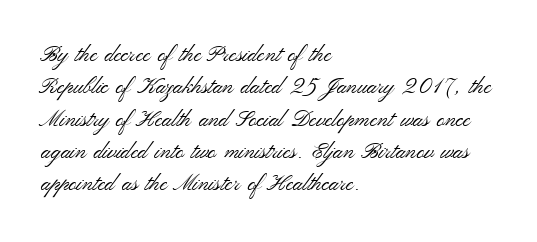
{"bold": "no", "underline": "no", "align": "left", "line_spacing": "normal", "line_spacing_ratio": 1.47, "letter_spacing": "normal", "letter_spacing_em": 0.0, "glyph_px": 22}
